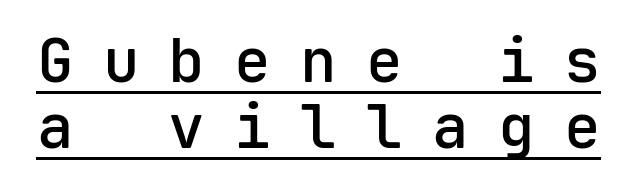
Looks like someone drew a line under every word here. The font's upright variant was chosen for this text. This sample trades vertical openness for compactness between lines. Look at the stroke-to-counter ratio: somewhat heavy, a semibold.
